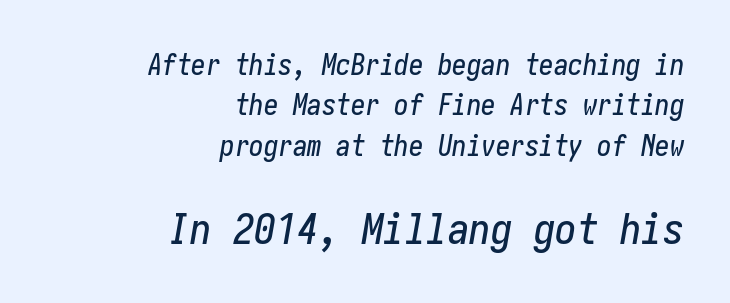
The image shows 43 px condensed type, italic (leaning right); set right-aligned, normal line spacing (1.39x), normal letter spacing, not underlined; the second (bottom) block is 1.48x larger; low stroke contrast and a medium x-height.
